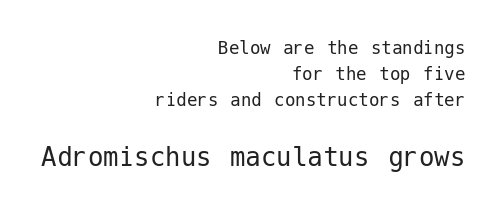
{"serif": "no", "italic": "no", "bold": "no", "weight": "regular", "width": "normal", "stroke_contrast": "low", "x_height": "medium", "underline": "no", "align": "right", "line_spacing": "normal", "line_spacing_ratio": 1.25, "letter_spacing": "normal", "letter_spacing_em": 0.0, "larger_block": "second", "size_ratio": 1.48, "glyph_px": 31}
